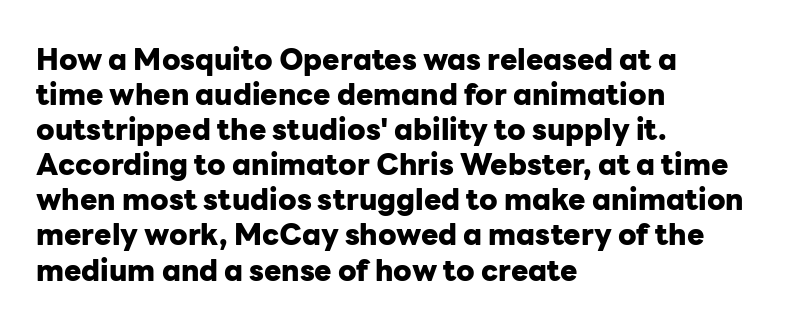
{"serif": "no", "italic": "no", "bold": "yes", "weight": "heavy", "width": "normal", "stroke_contrast": "low", "x_height": "medium", "monospaced": "no", "underline": "no", "align": "left", "line_spacing_ratio": 1.21, "letter_spacing": "normal", "letter_spacing_em": 0.0, "glyph_px": 29}
